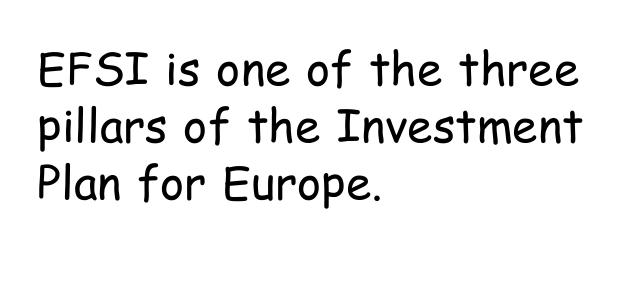
The image shows 46 px regular-weight, condensed sans-serif type, upright; set left-aligned, line spacing 1.24x, normal letter spacing, not underlined; low stroke contrast and a medium x-height.
